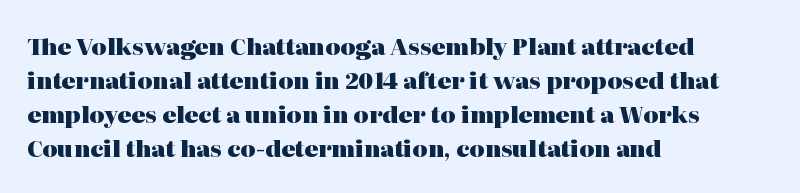
The image shows 23 px bold type, upright; set left-aligned, normal line spacing (1.48x), normal letter spacing, not underlined.
